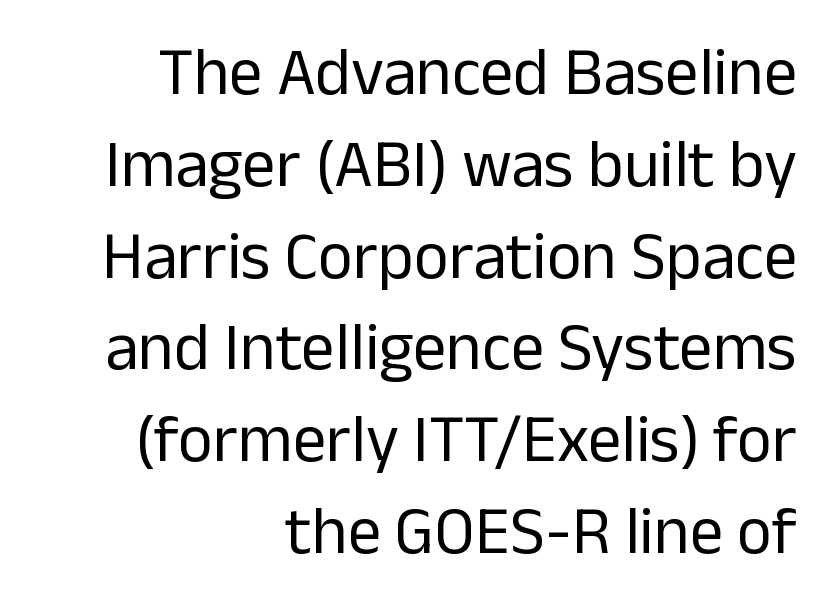
The image shows 67 px regular-weight sans-serif type, upright; set right-aligned, normal line spacing (1.37x), normal letter spacing, not underlined; low stroke contrast and a medium x-height.
